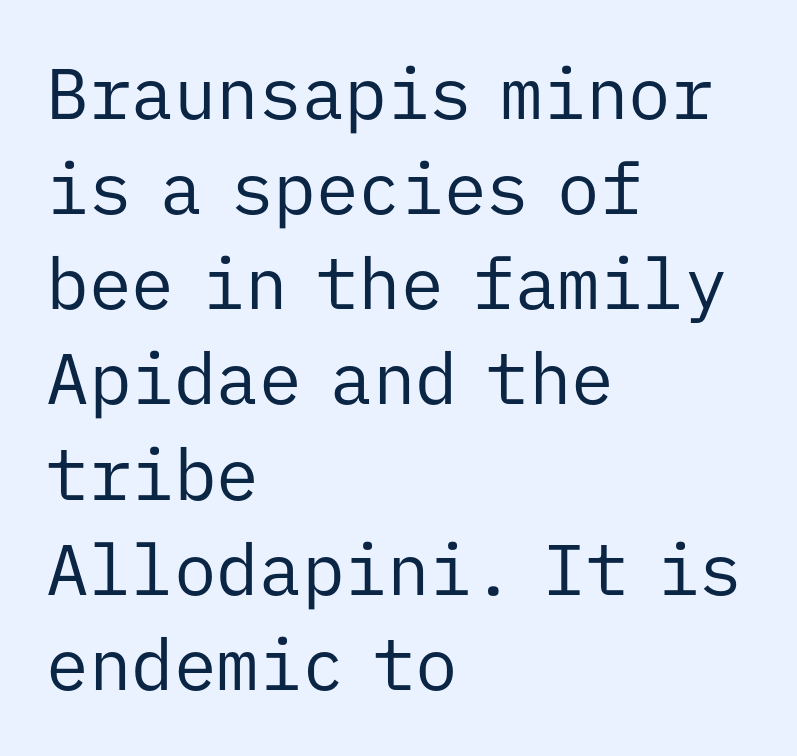
Q: Is the text bold? A: No.
Q: Is the text italic (slanted)? A: No, it is upright.
Q: Is the typeface a serif or a sans-serif typeface? A: Sans-serif.
Q: Is the text underlined? A: No.
Q: How is the paragraph aligned? A: Left-aligned.
Q: Is the spacing between letters normal or unusually wide? A: Normal.
Q: Is the spacing between lines tight, normal or loose? A: Normal.
Q: Width (condensed, normal, or wide)? A: Normal.
Q: Stroke contrast? A: Low.
Q: x-height? A: Medium.
Q: Monospaced? A: Yes.
